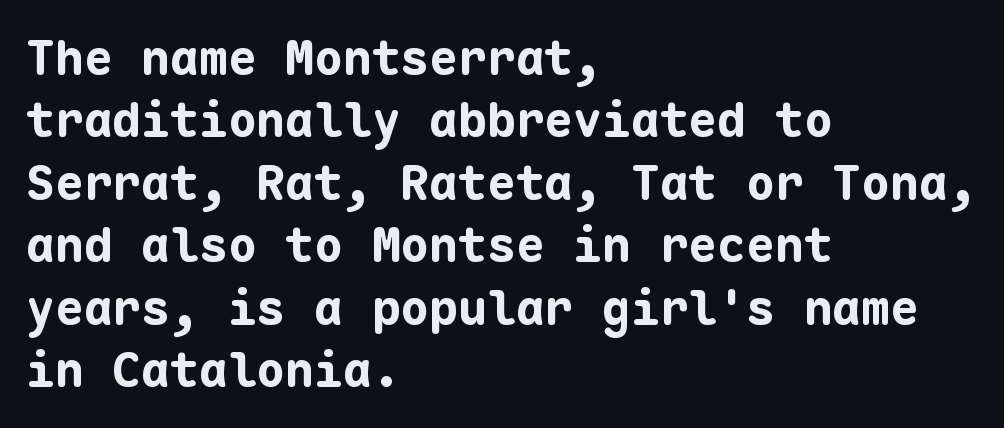
Bare-footed words on every line. The rendering shows plain stroke endings on the letterforms — a sans-serif design. If you drew a line through each stem, it would be perfectly vertical. Reading down the column, the eye jumps a familiar distance to each next line. The rendering uses a bold face; every stroke is thick and dark. Line starts are locked; line ends wander.
